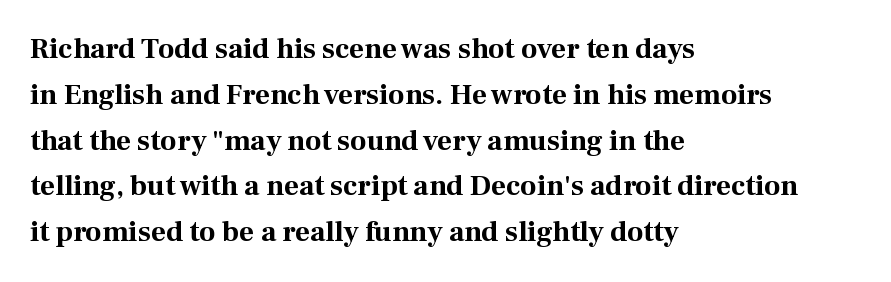
Q: Is the text bold? A: Yes.
Q: Is the text italic (slanted)? A: No, it is upright.
Q: Is the typeface a serif or a sans-serif typeface? A: Serif.
Q: Is the text underlined? A: No.
Q: How is the paragraph aligned? A: Left-aligned.
Q: Is the spacing between letters normal or unusually wide? A: Normal.
Q: Is the spacing between lines tight, normal or loose? A: Normal.
Q: Width (condensed, normal, or wide)? A: Normal.
Q: Stroke contrast? A: Medium.
Q: x-height? A: Medium.
Q: Monospaced? A: No.
